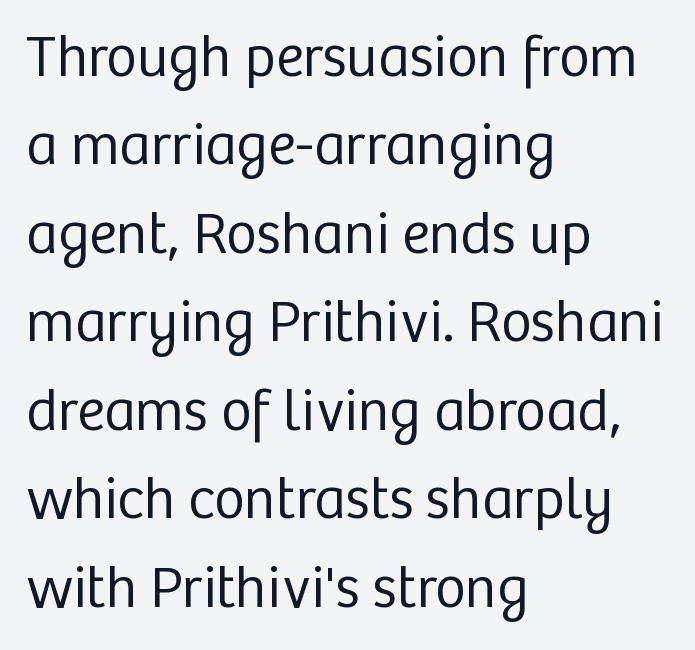
Q: Is the text bold? A: No.
Q: Is the text italic (slanted)? A: No, it is upright.
Q: Is the typeface a serif or a sans-serif typeface? A: Sans-serif.
Q: Is the text underlined? A: No.
Q: How is the paragraph aligned? A: Left-aligned.
Q: Is the spacing between letters normal or unusually wide? A: Normal.
Q: Is the spacing between lines tight, normal or loose? A: Normal.
Q: Width (condensed, normal, or wide)? A: Normal.
Q: Stroke contrast? A: Low.
Q: x-height? A: Medium.
Q: Monospaced? A: No.
